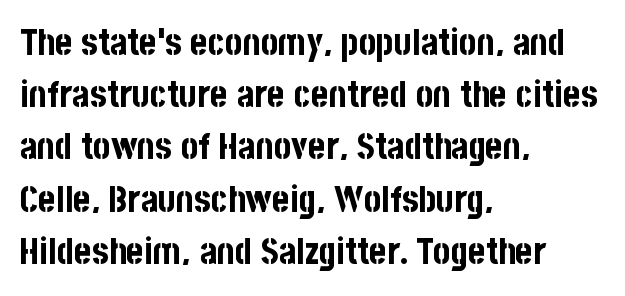
The image shows 37 px bold, condensed sans-serif type, upright; set left-aligned, normal line spacing (1.41x), normal letter spacing, not underlined; low stroke contrast and a large x-height.
